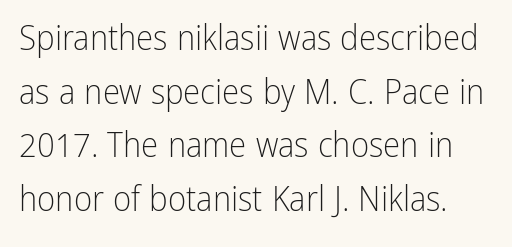
Q: Is the text bold? A: No.
Q: Is the text italic (slanted)? A: No, it is upright.
Q: Is the typeface a serif or a sans-serif typeface? A: Sans-serif.
Q: Is the text underlined? A: No.
Q: Is the spacing between letters normal or unusually wide? A: Normal.
Q: Is the spacing between lines tight, normal or loose? A: Normal.
Q: Width (condensed, normal, or wide)? A: Condensed.
Q: Stroke contrast? A: Low.
Q: x-height? A: Medium.
Q: Monospaced? A: No.
